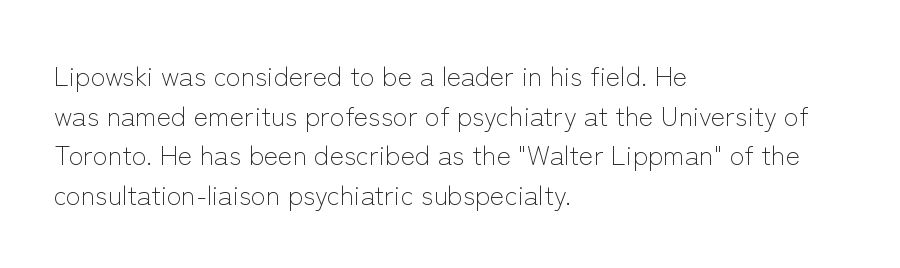
Q: Is the text bold? A: No.
Q: Is the text italic (slanted)? A: No, it is upright.
Q: Is the text underlined? A: No.
Q: How is the paragraph aligned? A: Left-aligned.
Q: Is the spacing between letters normal or unusually wide? A: Normal.
Q: Is the spacing between lines tight, normal or loose? A: Normal.
